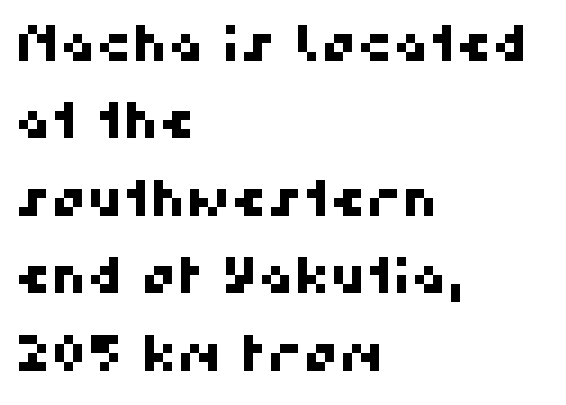
The image shows 50 px sans-serif type; set left-aligned, normal line spacing (1.55x), normal letter spacing, not underlined; high stroke contrast and a medium x-height.
